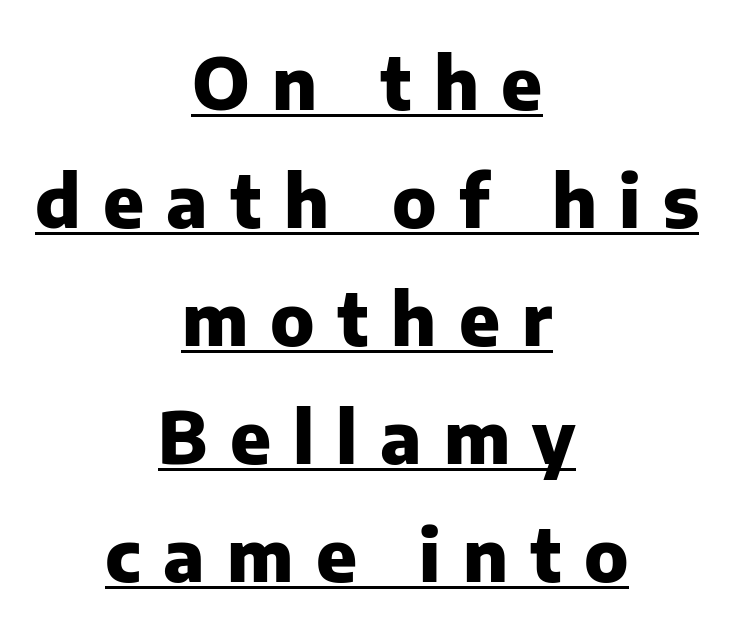
{"serif": "no", "italic": "no", "bold": "yes", "weight": "heavy", "width": "normal", "stroke_contrast": "low", "x_height": "medium", "monospaced": "no", "underline": "yes", "align": "center", "line_spacing": "normal", "line_spacing_ratio": 1.64, "letter_spacing": "wide", "letter_spacing_em": 0.31, "glyph_px": 72}
